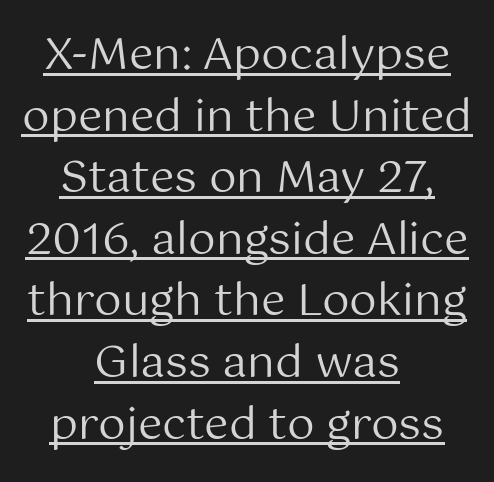
The image shows 44 px regular-weight sans-serif type, upright; set centered, normal line spacing (1.4x), normal letter spacing, underlined; medium stroke contrast and a medium x-height.
